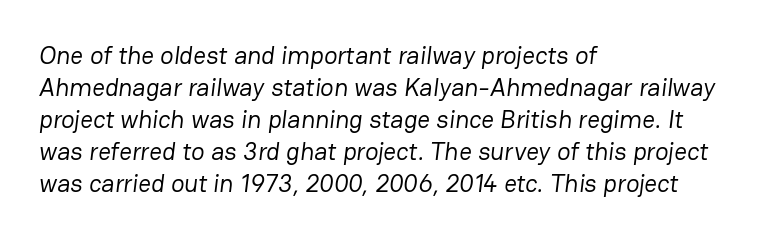
The image shows 25 px text type; set left-aligned, normal line spacing (1.28x), normal letter spacing, not underlined.
